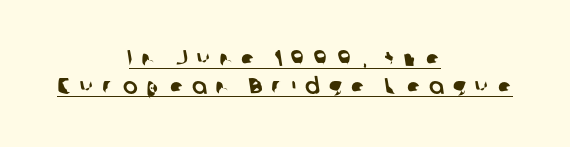
{"underline": "yes", "align": "center", "line_spacing": "normal", "line_spacing_ratio": 1.26, "letter_spacing": "wide", "letter_spacing_em": 0.39, "glyph_px": 22}
